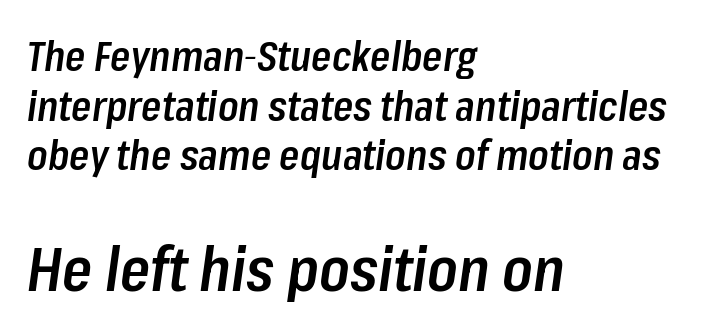
{"italic": "yes", "lean": "right", "slant_degrees": 8, "bold": "semi", "weight": "semibold", "width": "condensed", "stroke_contrast": "low", "x_height": "medium", "monospaced": "no", "underline": "no", "align": "left", "line_spacing_ratio": 1.21, "letter_spacing": "normal", "letter_spacing_em": 0.0, "larger_block": "second", "size_ratio": 1.49, "glyph_px": 61}
